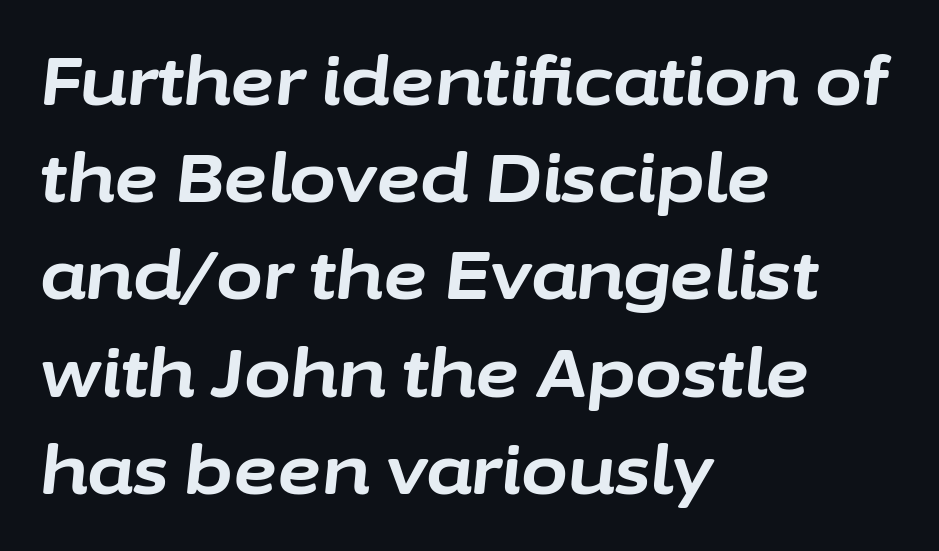
Beneath every word, the page is bare. Does the leading feel generous? No, just average. Each glyph is drawn with heavy, bold strokes. The font's italic variant was chosen for this text. Think of a printed novel: that variable character pitch is what you see here. The setting favours the left margin, as ordinary paragraphs usually do.
